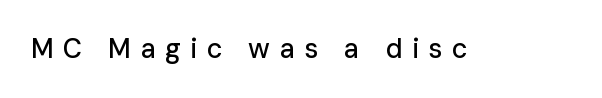
{"italic": "no", "underline": "no", "letter_spacing": "wide", "letter_spacing_em": 0.35, "glyph_px": 27}
